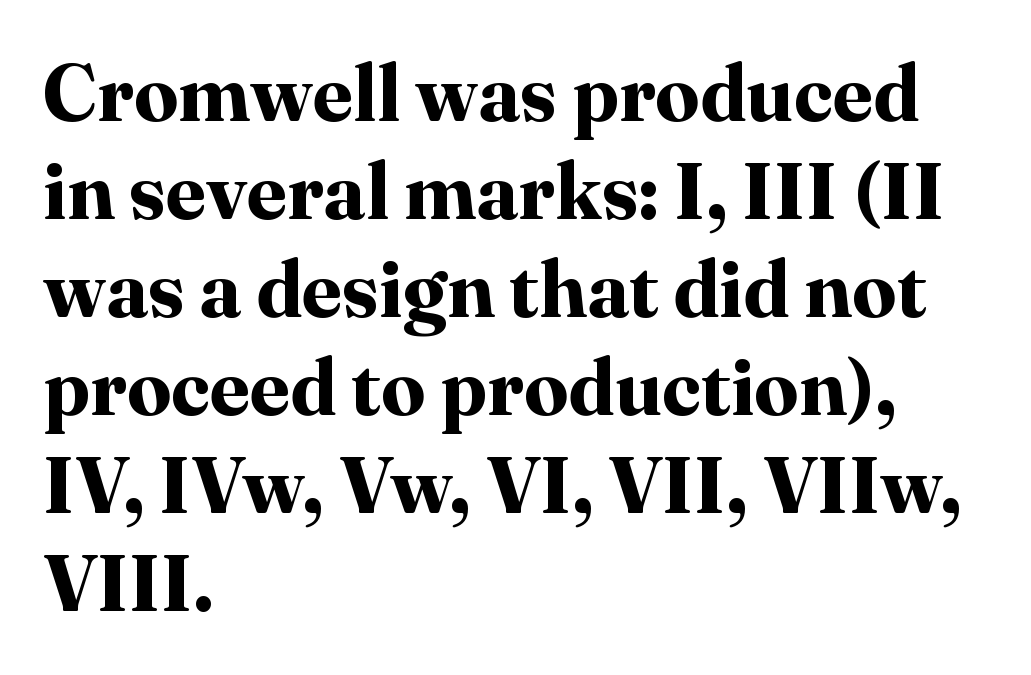
The image shows 79 px bold serif type, upright; set left-aligned, line spacing 1.24x, normal letter spacing, not underlined; high stroke contrast and a medium x-height.
